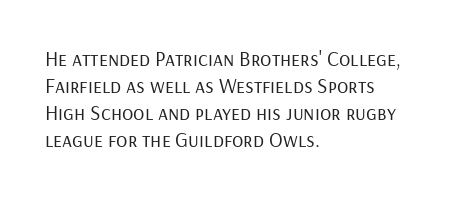
The passage shown is not underscored anywhere. Summary of vertical rhythm: regular, with standard interline spacing. The rag falls on the right side of this text block. Notice how the stems are strictly vertical — no italics here. Vertical stems look standard width or narrower in stroke.
